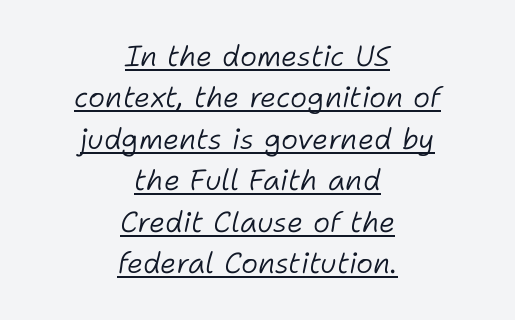
{"italic": "yes", "lean": "right", "slant_degrees": 11, "bold": "no", "weight": "light", "width": "normal", "stroke_contrast": "low", "x_height": "medium", "monospaced": "no", "underline": "yes", "align": "center", "line_spacing": "normal", "line_spacing_ratio": 1.43, "letter_spacing": "normal", "letter_spacing_em": 0.0, "glyph_px": 29}
